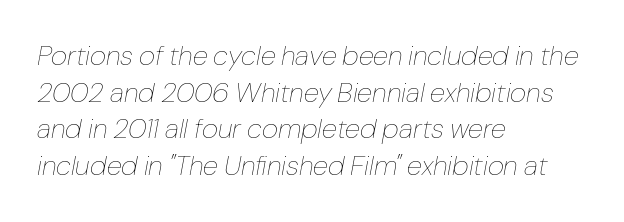
No extra tracking has been applied to these lines. The typography opts for an oblique posture over an upright one. The strip under each line holds only bare page. The passage shown is typed in a proportional face where columns would drift. The letterforms sit at book weight or below. The block of text has a typical density, with ordinary space between rows.
